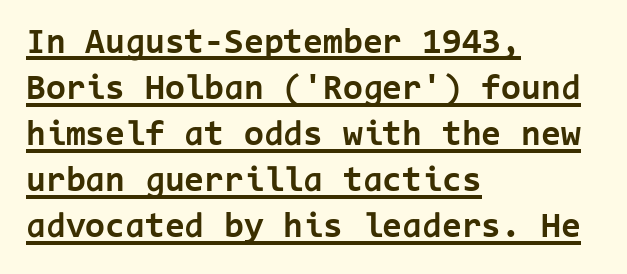
The image shows 36 px bold sans-serif type, upright, monospaced; set left-aligned, normal line spacing (1.28x), normal letter spacing, underlined; low stroke contrast and a medium x-height.
